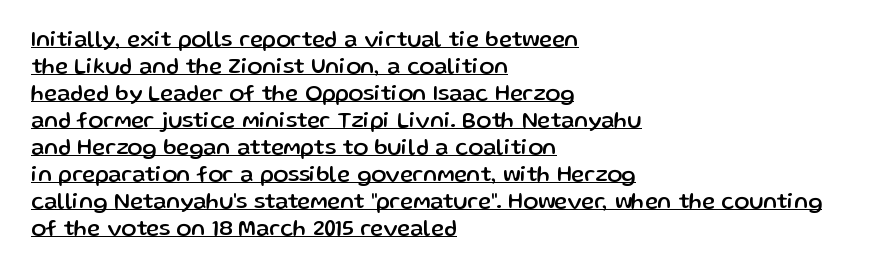
Q: Is the text italic (slanted)? A: No, it is upright.
Q: Is the text underlined? A: Yes.
Q: How is the paragraph aligned? A: Left-aligned.
Q: Is the spacing between letters normal or unusually wide? A: Normal.
